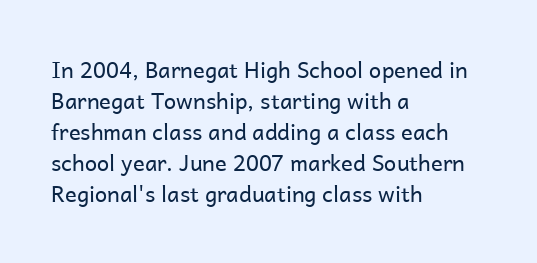
The image shows 22 px text type, upright; set left-aligned, normal line spacing (1.41x), normal letter spacing, not underlined.
